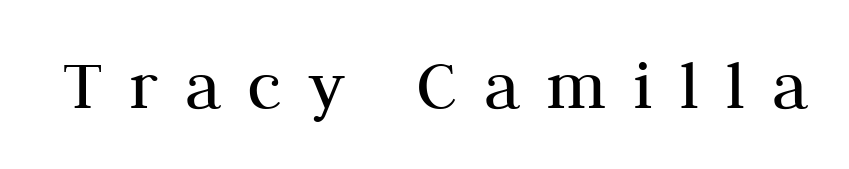
A serif font was chosen for this passage. The letters are spread apart with noticeably loose tracking. Letters rest on an invisible, unmarked baseline. The typography opts for an upright posture over an oblique one.
